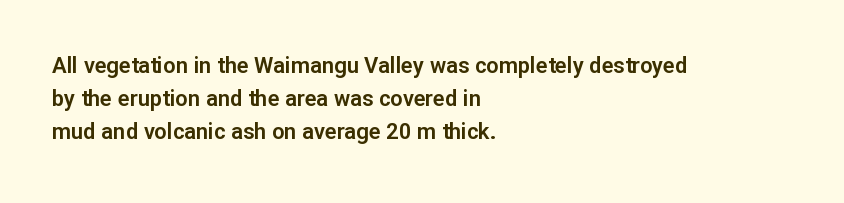
Q: Is the text italic (slanted)? A: No, it is upright.
Q: Is the text underlined? A: No.
Q: How is the paragraph aligned? A: Left-aligned.
Q: Is the spacing between letters normal or unusually wide? A: Normal.
Q: Is the spacing between lines tight, normal or loose? A: Normal.
